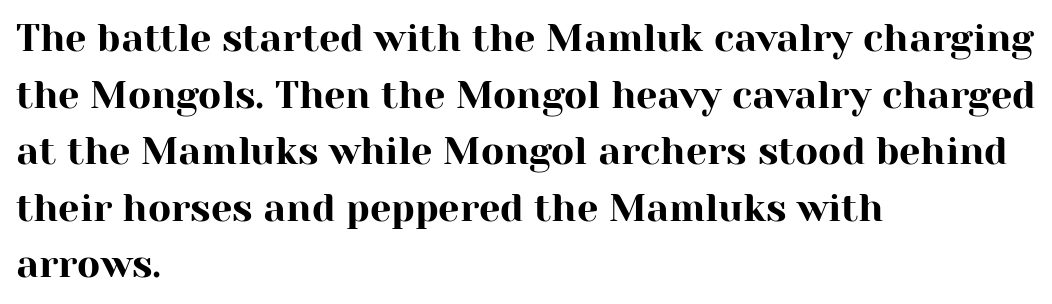
The image shows 38 px serif type, upright; set left-aligned, normal line spacing (1.49x), normal letter spacing, not underlined; high stroke contrast and a medium x-height.
